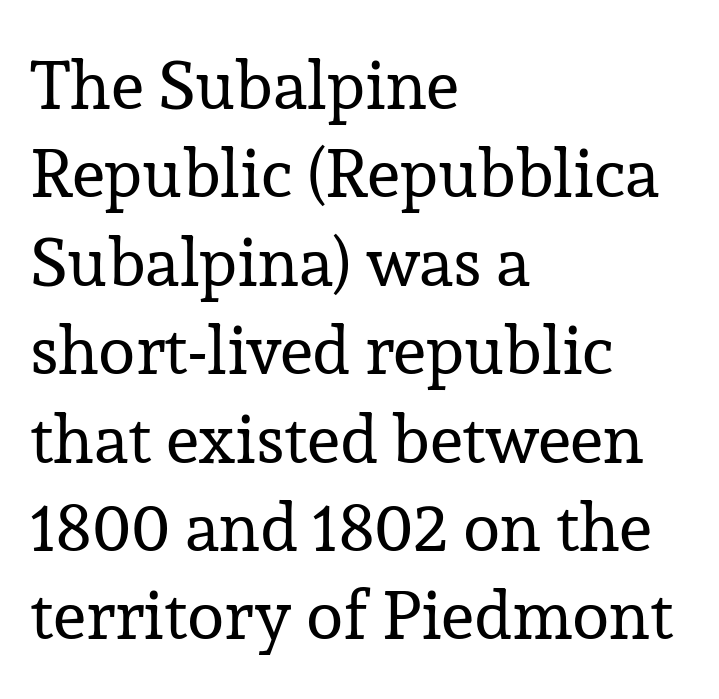
The gaps between neighbouring characters are ordinary and unremarkable. Honestly, there is no underline to notice here at all. Old-style or modern, the face here clearly has serifs. If you drew a ruler down the left edge, every line would touch it.
